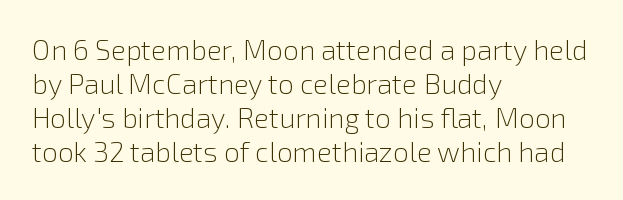
In terms of letterspacing, this is plain default setting. These lines stack with their left ends in a neat column. Decoration check: the copy has no underline. Do the characters align in a grid? No, the font is proportional. Examine the stroke ends and you'll find no serifs. Ink coverage per letter is moderate at most.
